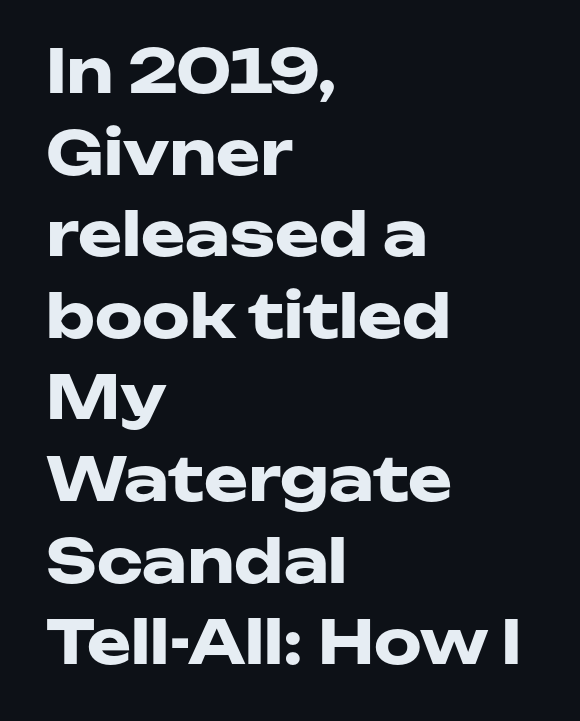
The image shows 60 px heavy, wide sans-serif type, upright; set left-aligned, normal line spacing (1.36x), normal letter spacing, not underlined; low stroke contrast and a medium x-height.
